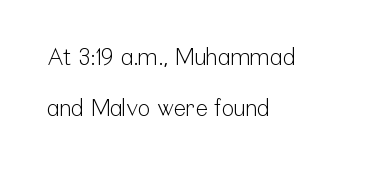
The image shows 23 px text type, upright; set left-aligned, loose line spacing (2.2x), normal letter spacing, not underlined.
